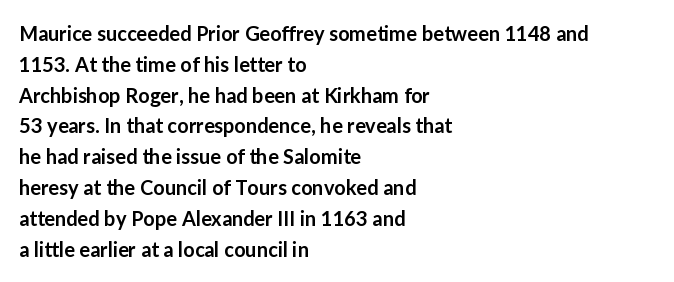
Q: Is the text bold? A: Semi-bold.
Q: Is the text italic (slanted)? A: No, it is upright.
Q: Is the text underlined? A: No.
Q: How is the paragraph aligned? A: Left-aligned.
Q: Is the spacing between letters normal or unusually wide? A: Normal.
Q: Is the spacing between lines tight, normal or loose? A: Normal.
